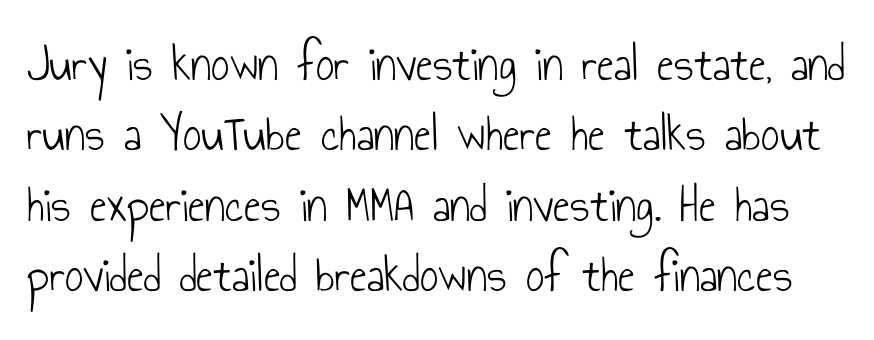
Varying glyph widths throughout — classic text-font behaviour. Quick note: interline space is typical. The string is rendered with underlining switched off. In terms of letterform style, serifs are entirely absent. Observe the ordinary spacing: letters are neighbours, not strangers.
